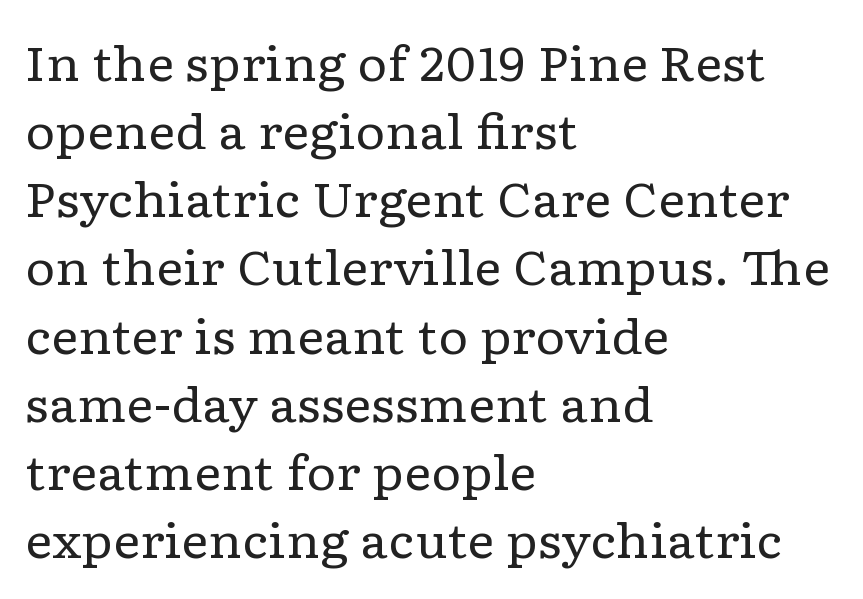
{"serif": "yes", "italic": "no", "bold": "no", "weight": "regular", "width": "wide", "stroke_contrast": "low", "x_height": "medium", "monospaced": "no", "underline": "no", "align": "left", "line_spacing": "normal", "line_spacing_ratio": 1.45, "letter_spacing": "normal", "letter_spacing_em": 0.0, "glyph_px": 47}
